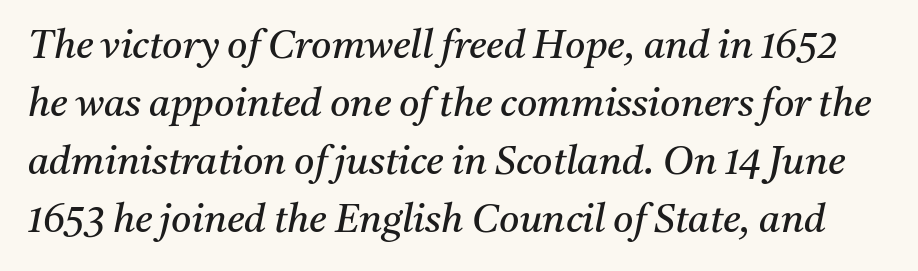
The image shows 39 px regular-weight serif type, italic (leaning right); set normal line spacing (1.49x), normal letter spacing, not underlined; medium stroke contrast and a medium x-height.
